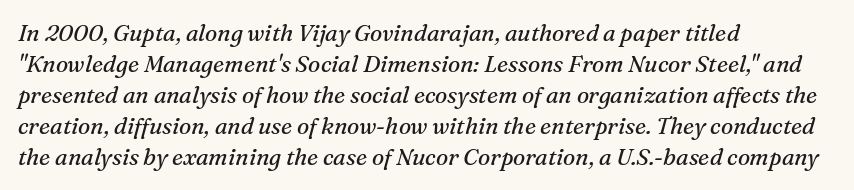
{"italic": "yes", "lean": "right", "slant_degrees": 16, "bold": "no", "underline": "no", "align": "left", "line_spacing": "normal", "line_spacing_ratio": 1.35, "letter_spacing": "normal", "letter_spacing_em": 0.0, "glyph_px": 23}
